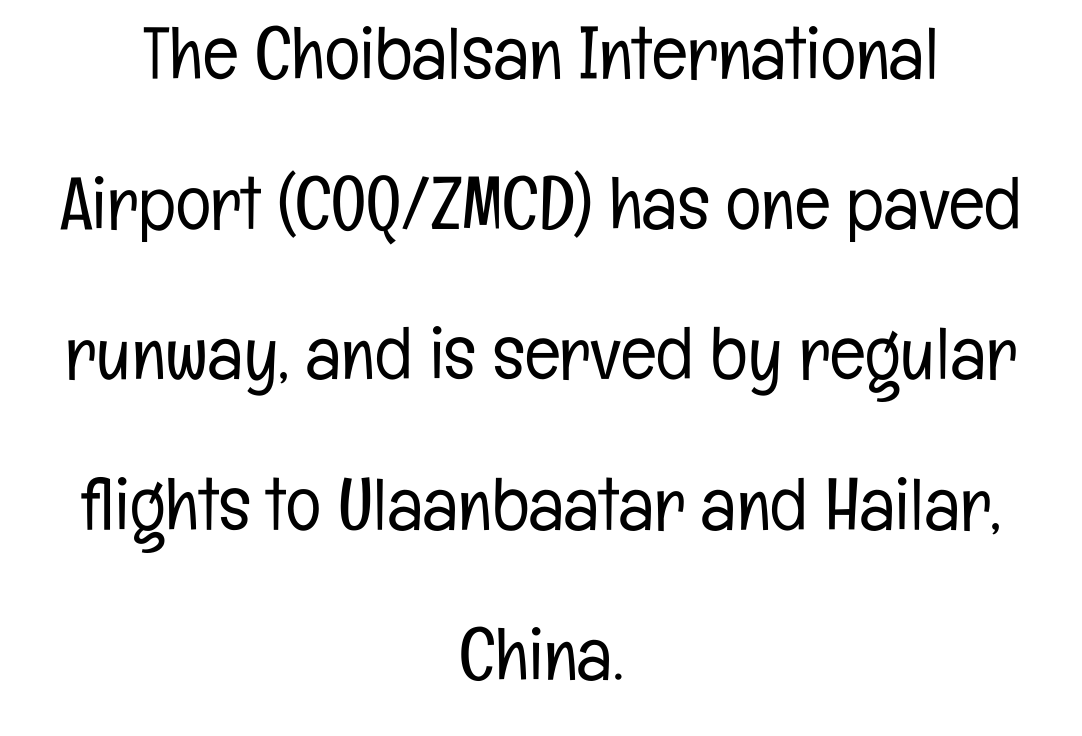
The image shows 74 px light, condensed sans-serif type, upright; set centered, loose line spacing (2.03x), normal letter spacing, not underlined; low stroke contrast and a medium x-height.
